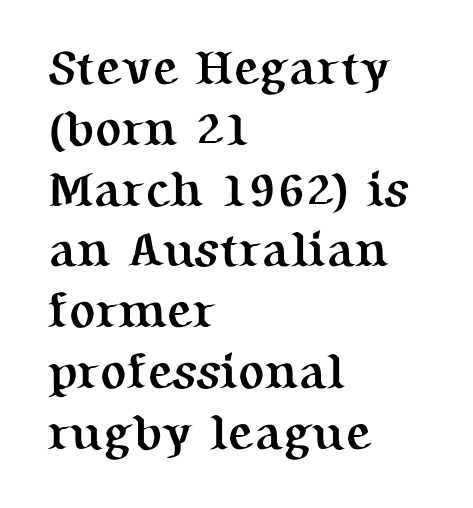
{"serif": "yes", "italic": "no", "bold": "yes", "weight": "semibold", "width": "normal", "stroke_contrast": "medium", "x_height": "medium", "monospaced": "no", "underline": "no", "align": "left", "line_spacing_ratio": 1.24, "letter_spacing": "normal", "letter_spacing_em": 0.0, "glyph_px": 49}
